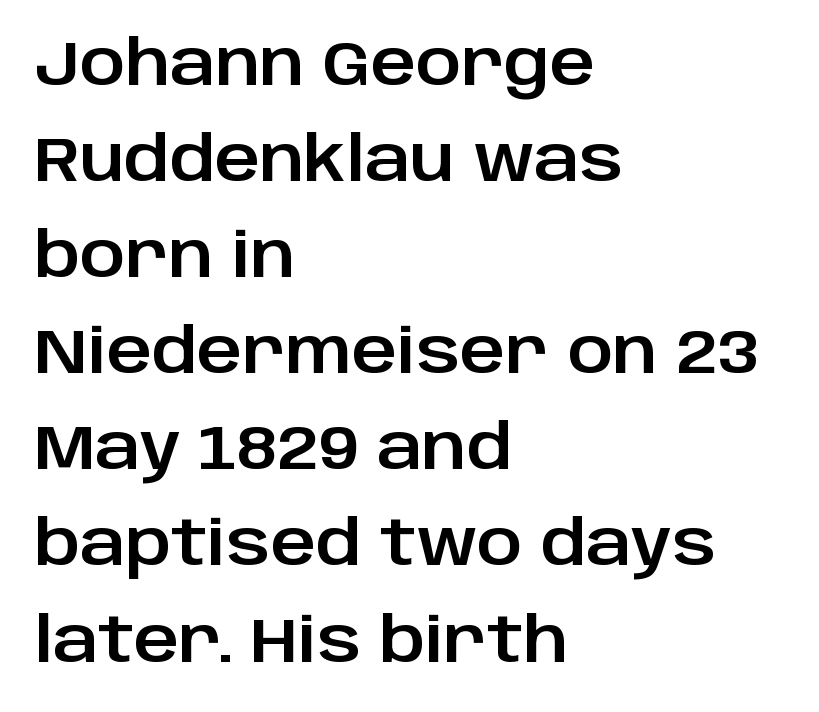
Q: Is the text italic (slanted)? A: No, it is upright.
Q: Is the typeface a serif or a sans-serif typeface? A: Sans-serif.
Q: Is the text underlined? A: No.
Q: How is the paragraph aligned? A: Left-aligned.
Q: Is the spacing between letters normal or unusually wide? A: Normal.
Q: Is the spacing between lines tight, normal or loose? A: Normal.
Q: Width (condensed, normal, or wide)? A: Normal.
Q: Stroke contrast? A: Low.
Q: x-height? A: Large.
Q: Monospaced? A: No.
